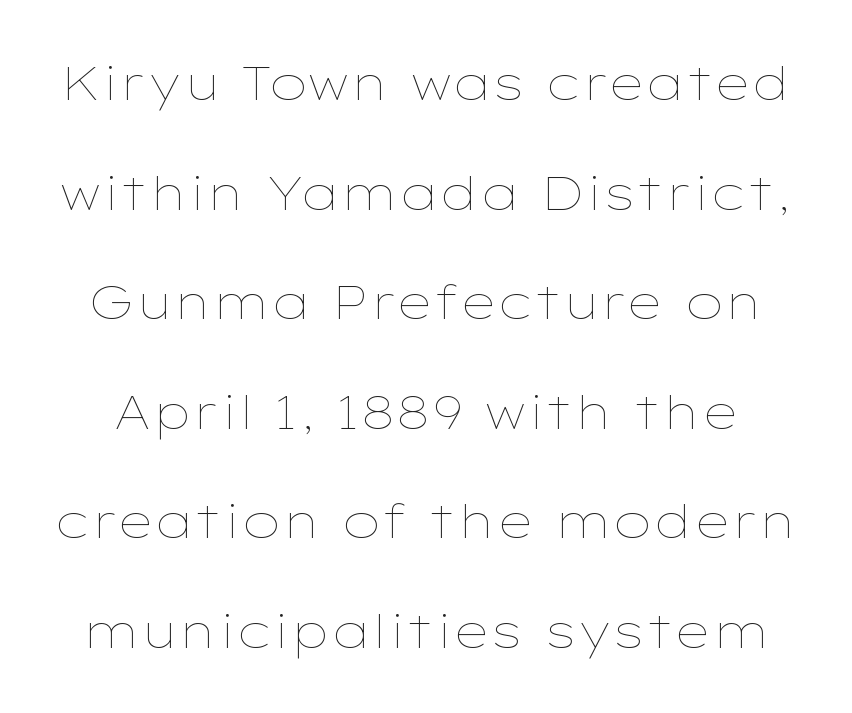
Q: Is the text bold? A: No.
Q: Is the text italic (slanted)? A: No, it is upright.
Q: Is the text underlined? A: No.
Q: Is the spacing between letters normal or unusually wide? A: Normal.
Q: Is the spacing between lines tight, normal or loose? A: Loose.
Q: Width (condensed, normal, or wide)? A: Wide.
Q: Stroke contrast? A: Low.
Q: x-height? A: Medium.
Q: Monospaced? A: No.
